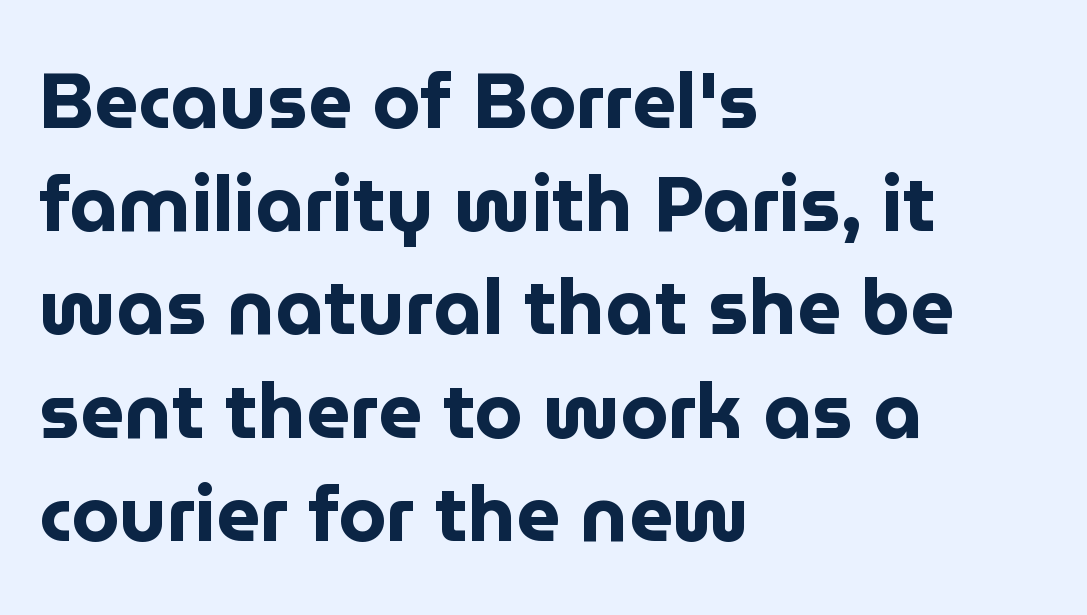
Unlike a traditional serif, this face leaves its strokes unadorned. Each row of text sits above clean, open space. Teacher's note: observe the even left margin — that is flush-left alignment. The axis of the letterforms is exactly vertical.
